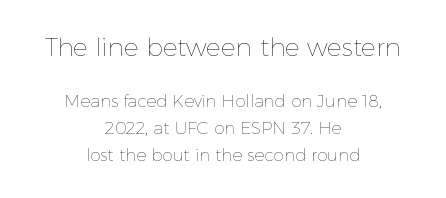
Q: Is the text bold? A: No.
Q: Is the text italic (slanted)? A: No, it is upright.
Q: Is the text underlined? A: No.
Q: How is the paragraph aligned? A: Centered.
Q: Is the spacing between letters normal or unusually wide? A: Normal.
Q: Is the spacing between lines tight, normal or loose? A: Normal.
Q: Which block of text is set in a larger size, the first (top) or the second (bottom)? A: The first (top) one.
